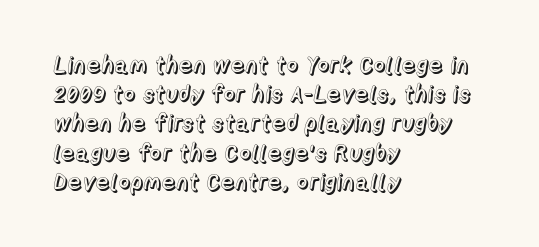
Q: Is the text italic (slanted)? A: Yes.
Q: Is the text underlined? A: No.
Q: How is the paragraph aligned? A: Left-aligned.
Q: Is the spacing between letters normal or unusually wide? A: Normal.
Q: Is the spacing between lines tight, normal or loose? A: Normal.
